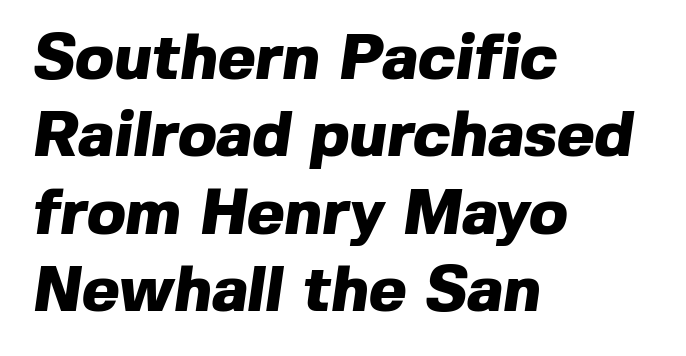
The image shows 64 px heavy sans-serif type; set left-aligned, line spacing 1.21x, normal letter spacing, not underlined; a medium x-height.
